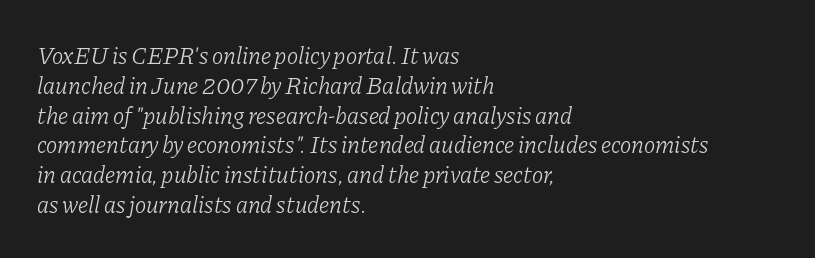
Q: Is the text bold? A: No.
Q: Is the text italic (slanted)? A: Yes, it leans right by about 11 degrees.
Q: Is the text underlined? A: No.
Q: How is the paragraph aligned? A: Left-aligned.
Q: Is the spacing between letters normal or unusually wide? A: Normal.
